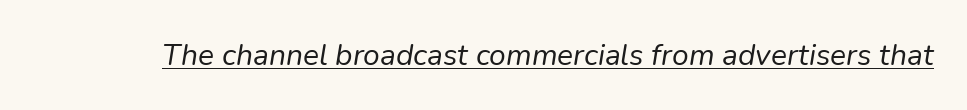
{"italic": "yes", "lean": "right", "slant_degrees": 9, "bold": "no", "weight": "regular", "width": "normal", "stroke_contrast": "low", "x_height": "medium", "monospaced": "no", "underline": "yes", "letter_spacing": "normal", "letter_spacing_em": 0.0, "glyph_px": 30}
